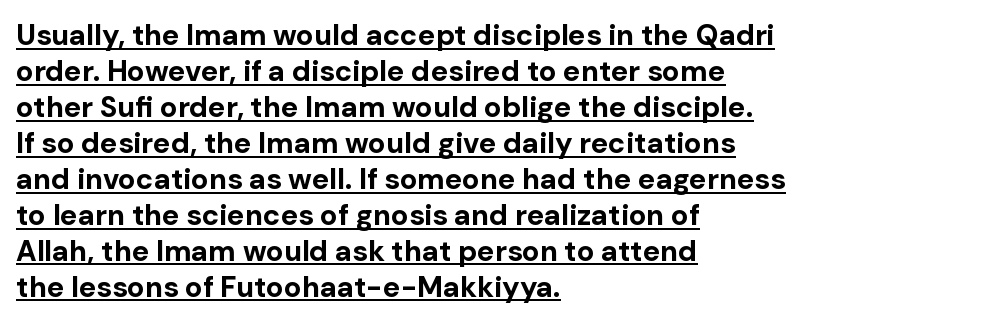
The image shows 29 px bold sans-serif type, upright; set left-aligned, line spacing 1.24x, normal letter spacing, underlined; low stroke contrast and a medium x-height.
